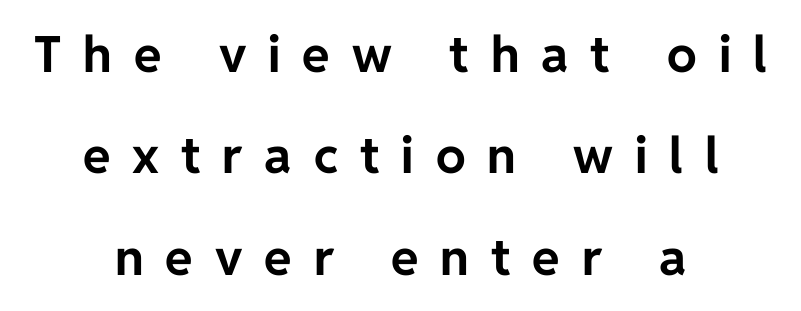
Q: Is the text bold? A: Yes.
Q: Is the text italic (slanted)? A: No, it is upright.
Q: Is the typeface a serif or a sans-serif typeface? A: Sans-serif.
Q: Is the text underlined? A: No.
Q: How is the paragraph aligned? A: Centered.
Q: Is the spacing between letters normal or unusually wide? A: Unusually wide.
Q: Is the spacing between lines tight, normal or loose? A: Loose.
Q: Width (condensed, normal, or wide)? A: Normal.
Q: Stroke contrast? A: Low.
Q: x-height? A: Medium.
Q: Monospaced? A: No.
